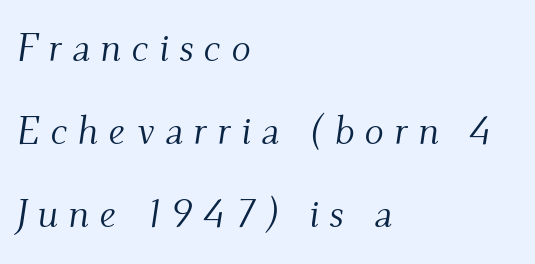
{"serif": "yes", "italic": "yes", "lean": "right", "slant_degrees": 9, "bold": "no", "weight": "light", "width": "normal", "stroke_contrast": "medium", "x_height": "small", "monospaced": "no", "underline": "no", "align": "left", "line_spacing": "loose", "line_spacing_ratio": 2.07, "letter_spacing": "wide", "letter_spacing_em": 0.25, "glyph_px": 40}
